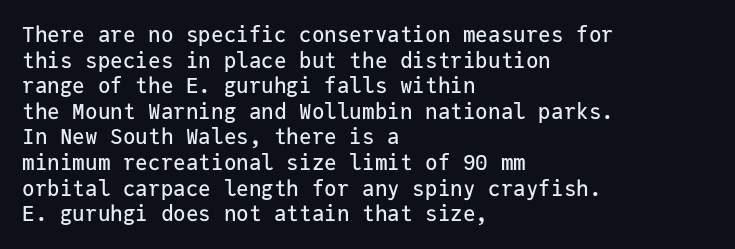
The image shows 21 px text type, upright; set left-aligned, line spacing 1.22x, normal letter spacing, not underlined.
